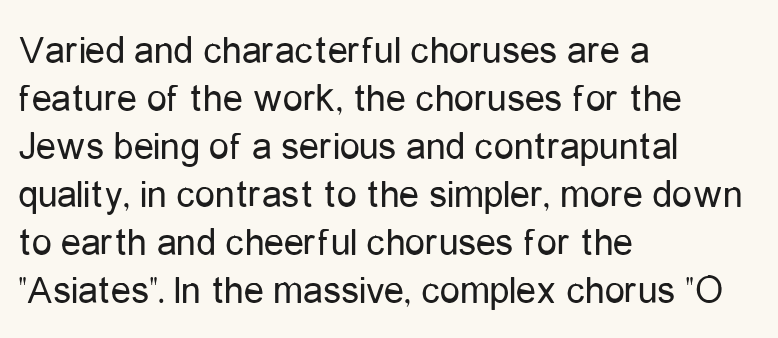
The image shows 40 px regular-weight, condensed sans-serif type, upright; set left-aligned, line spacing 1.2x, normal letter spacing, not underlined; low stroke contrast and a medium x-height.
